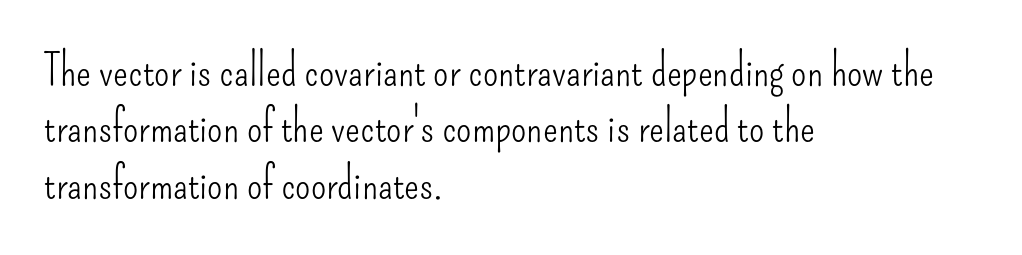
{"serif": "no", "italic": "no", "bold": "no", "weight": "light", "width": "condensed", "stroke_contrast": "low", "x_height": "small", "monospaced": "no", "underline": "no", "align": "left", "line_spacing": "normal", "line_spacing_ratio": 1.28, "letter_spacing": "normal", "letter_spacing_em": 0.0, "glyph_px": 44}
